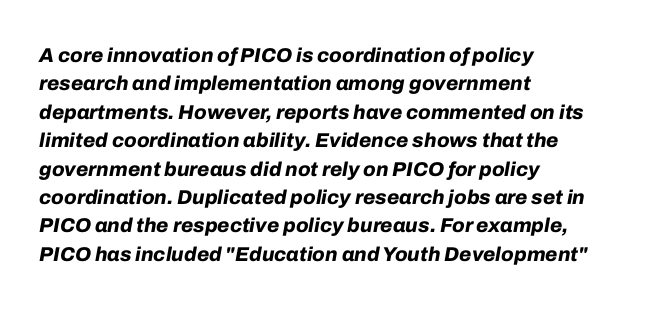
The image shows 20 px bold type, italic (leaning right); set left-aligned, normal line spacing (1.42x), normal letter spacing, not underlined.
